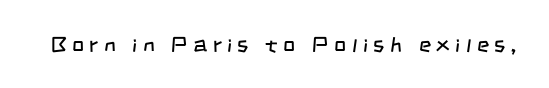
Is the type heavy? It reads as light-to-regular instead. Nobody drew a line under any word here. The horizontal fit of the characters is loose and conspicuously gappy.
